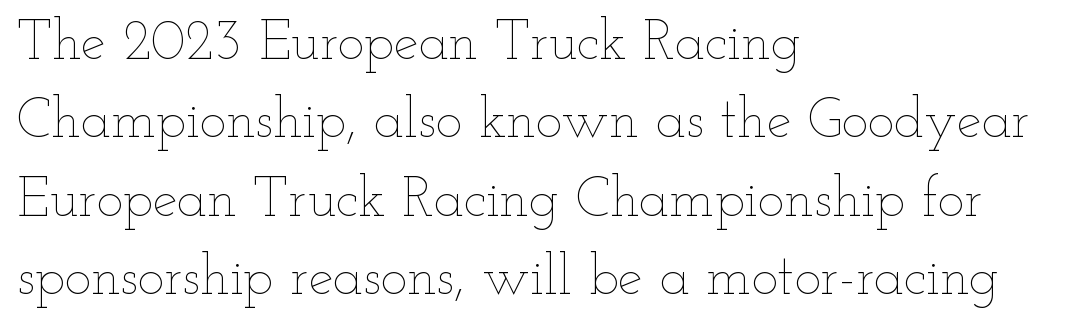
Q: Is the text bold? A: No.
Q: Is the text italic (slanted)? A: No, it is upright.
Q: Is the text underlined? A: No.
Q: How is the paragraph aligned? A: Left-aligned.
Q: Is the spacing between letters normal or unusually wide? A: Normal.
Q: Is the spacing between lines tight, normal or loose? A: Normal.
Q: Width (condensed, normal, or wide)? A: Wide.
Q: Stroke contrast? A: Low.
Q: x-height? A: Small.
Q: Monospaced? A: No.
